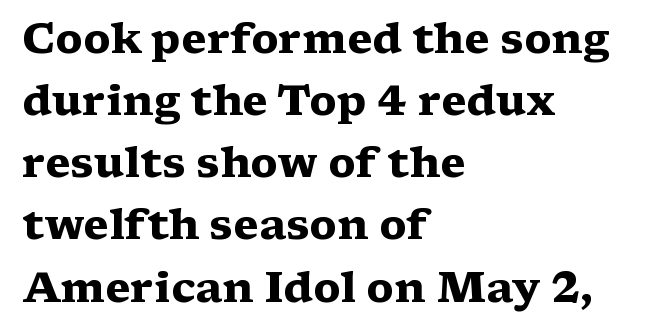
Here the designer chose a conventional face with non-uniform glyph widths. Are there feet on the stems? There are — it's a serif. Rule under the text: the space is simply empty. Every stem runs plumb, perpendicular to the baseline.
